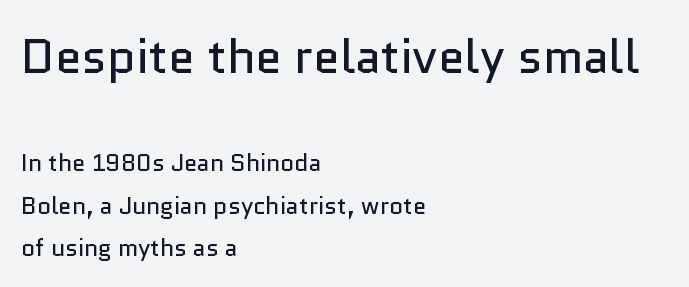
The image shows 48 px regular-weight sans-serif type, upright; set left-aligned, line spacing 1.78x, normal letter spacing, not underlined; the first (top) block is 2.0x larger; low stroke contrast and a medium x-height.
